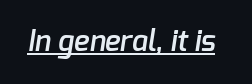
The rendering shows plain stroke endings on the letterforms — a sans-serif design. Character widths vary here, with narrow letters taking less room than wide ones. A fair bit of extra ink — the face is semibold, not bold. The face used here appears with an underline applied. Inter-character spacing is left at the font's built-in metrics.
